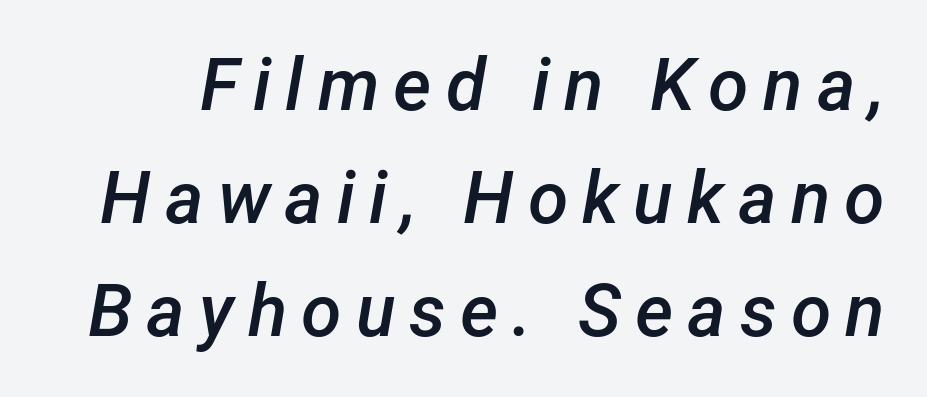
The specimen omits any rule beneath the text block's lines. You could not count columns in this text — the font is proportionally spaced. The block of text has a typical density, with ordinary space between rows. I'd describe the lettering as semibold — firm but not a full bold. Every character sits at an angle, as italics do.
